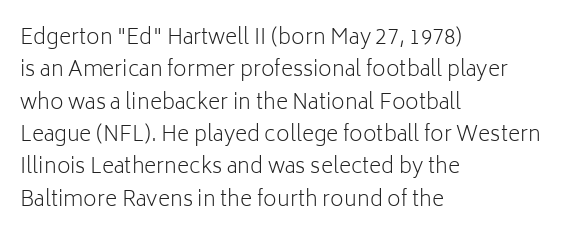
Q: Is the text bold? A: No.
Q: Is the text italic (slanted)? A: No, it is upright.
Q: Is the text underlined? A: No.
Q: How is the paragraph aligned? A: Left-aligned.
Q: Is the spacing between letters normal or unusually wide? A: Normal.
Q: Is the spacing between lines tight, normal or loose? A: Normal.
